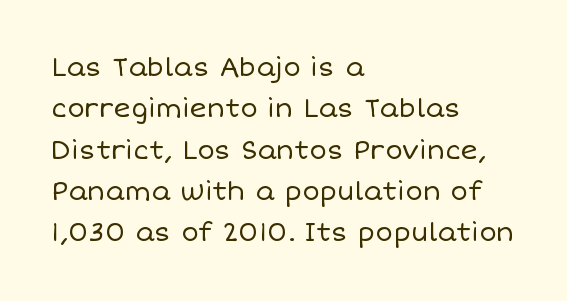
{"italic": "no", "bold": "no", "underline": "no", "align": "left", "line_spacing": "normal", "line_spacing_ratio": 1.59, "letter_spacing": "normal", "letter_spacing_em": 0.0, "glyph_px": 26}
